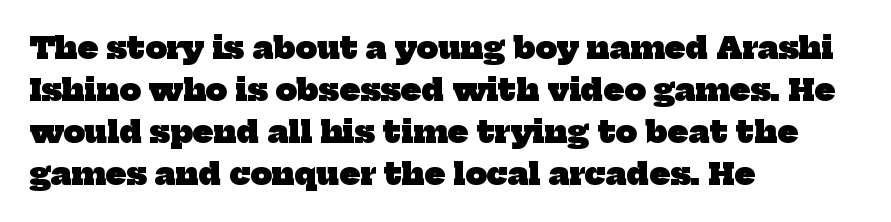
The image shows 30 px heavy serif type; set left-aligned, normal line spacing (1.4x), normal letter spacing, not underlined; low stroke contrast and a medium x-height.
